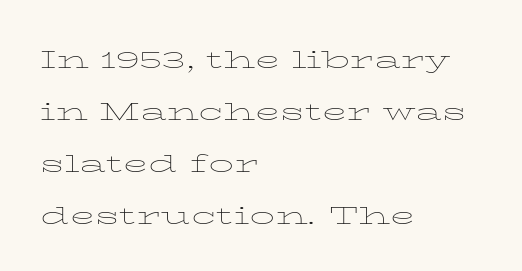
Leading: standard. Observe the ordinary spacing: letters are neighbours, not strangers. Nobody drew a line under any word here. The typography opts for an upright posture over an oblique one. Think of a printed novel: that variable character pitch is what you see here. Bold? No — there's no thickening of the strokes.
